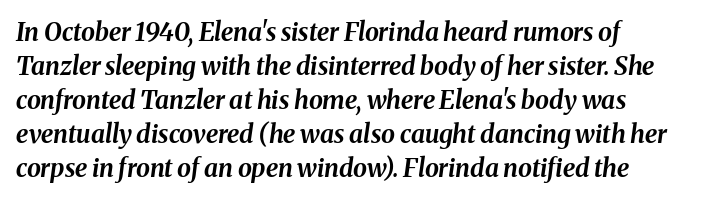
The image shows 25 px bold type, italic (leaning right); set left-aligned, normal line spacing (1.36x), normal letter spacing, not underlined.
